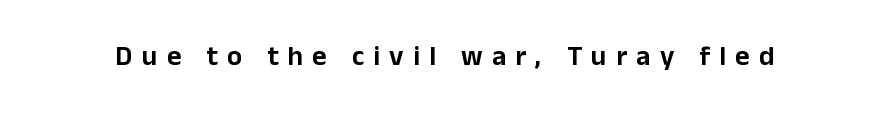
Q: Is the text italic (slanted)? A: No, it is upright.
Q: Is the typeface a serif or a sans-serif typeface? A: Sans-serif.
Q: Is the text underlined? A: No.
Q: Is the spacing between letters normal or unusually wide? A: Unusually wide.
Q: Width (condensed, normal, or wide)? A: Normal.
Q: Stroke contrast? A: Low.
Q: x-height? A: Medium.
Q: Monospaced? A: No.
